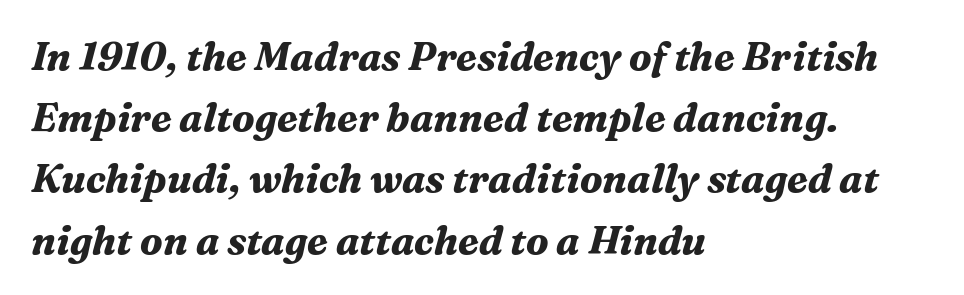
{"serif": "yes", "italic": "yes", "lean": "right", "slant_degrees": 16, "bold": "yes", "weight": "bold", "width": "normal", "stroke_contrast": "medium", "x_height": "medium", "monospaced": "no", "underline": "no", "align": "left", "line_spacing": "normal", "line_spacing_ratio": 1.57, "letter_spacing": "normal", "letter_spacing_em": 0.0, "glyph_px": 39}
